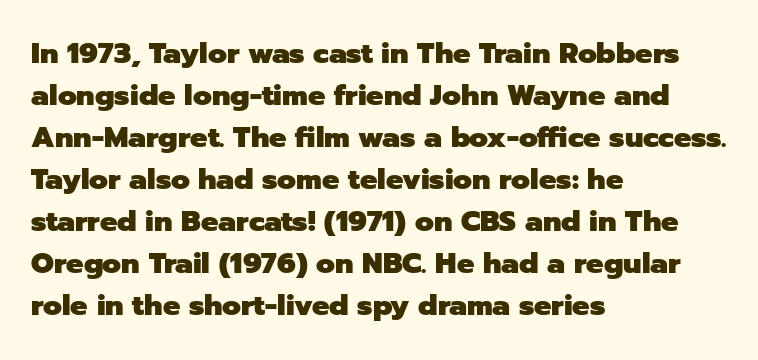
Q: Is the text bold? A: Yes.
Q: Is the text italic (slanted)? A: No, it is upright.
Q: Is the typeface a serif or a sans-serif typeface? A: Sans-serif.
Q: Is the text underlined? A: No.
Q: How is the paragraph aligned? A: Left-aligned.
Q: Is the spacing between letters normal or unusually wide? A: Normal.
Q: Is the spacing between lines tight, normal or loose? A: Normal.
Q: Width (condensed, normal, or wide)? A: Normal.
Q: Stroke contrast? A: Low.
Q: x-height? A: Medium.
Q: Monospaced? A: No.
